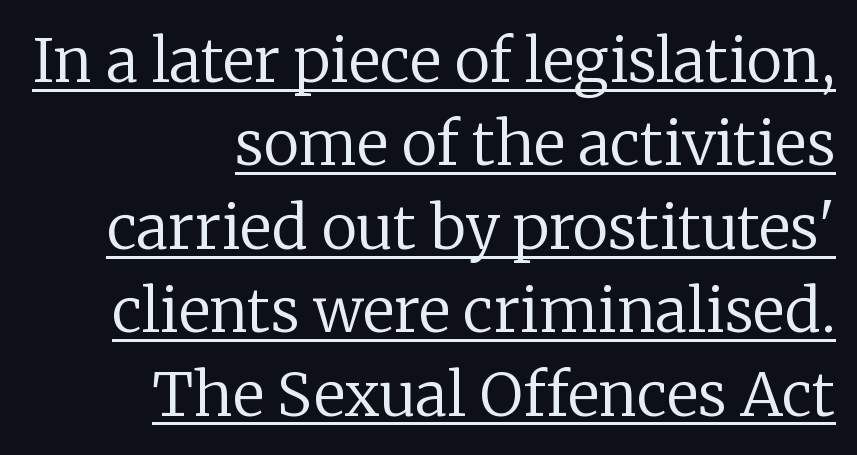
The image shows 60 px regular-weight serif type, upright; set right-aligned, normal line spacing (1.39x), normal letter spacing, underlined; low stroke contrast and a medium x-height.
